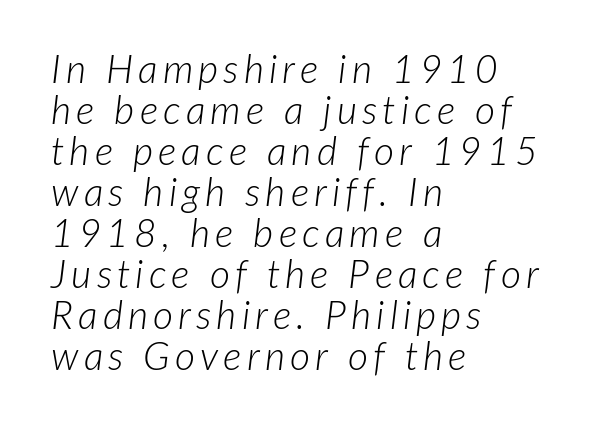
The image shows 39 px light type, italic (leaning right); set left-aligned, tight line spacing (1.05x), not underlined; low stroke contrast and a medium x-height.
